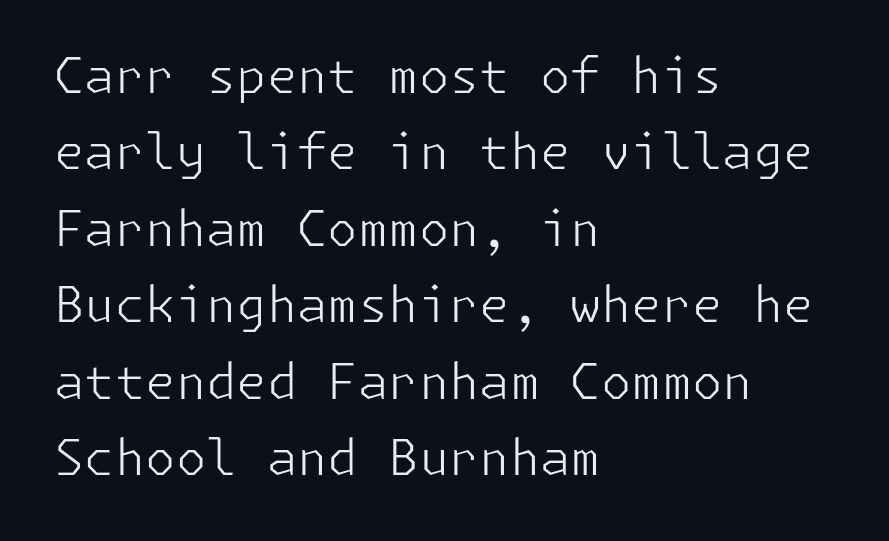
A clean baseline with only descenders dipping below it. Leading: standard. The face looks like a standard text weight, possibly lighter. Line beginnings align vertically; line endings do not.
